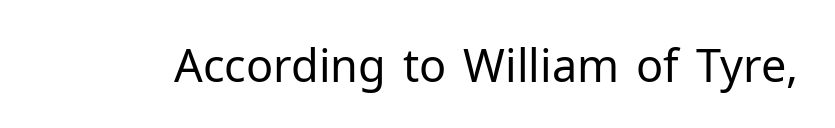
Q: Is the text bold? A: No.
Q: Is the text italic (slanted)? A: No, it is upright.
Q: Is the typeface a serif or a sans-serif typeface? A: Sans-serif.
Q: Is the text underlined? A: No.
Q: Is the spacing between letters normal or unusually wide? A: Normal.
Q: Width (condensed, normal, or wide)? A: Normal.
Q: Stroke contrast? A: Low.
Q: x-height? A: Medium.
Q: Monospaced? A: No.
